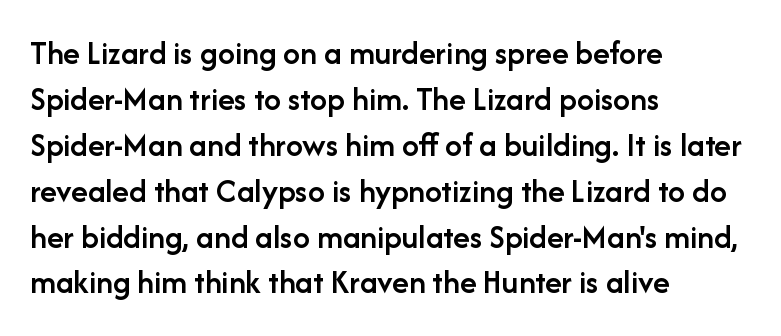
The image shows 34 px semibold sans-serif type, upright; set left-aligned, normal line spacing (1.35x), normal letter spacing, not underlined; low stroke contrast and a medium x-height.
